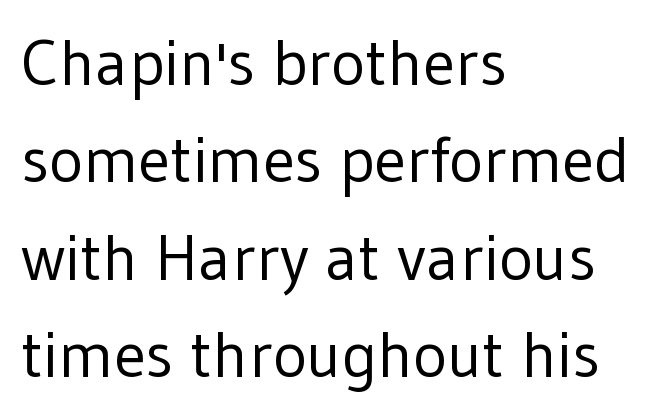
{"serif": "no", "italic": "no", "bold": "no", "weight": "regular", "width": "normal", "stroke_contrast": "low", "x_height": "medium", "monospaced": "no", "underline": "no", "align": "left", "line_spacing": "normal", "line_spacing_ratio": 1.5, "letter_spacing": "normal", "letter_spacing_em": 0.0, "glyph_px": 65}
